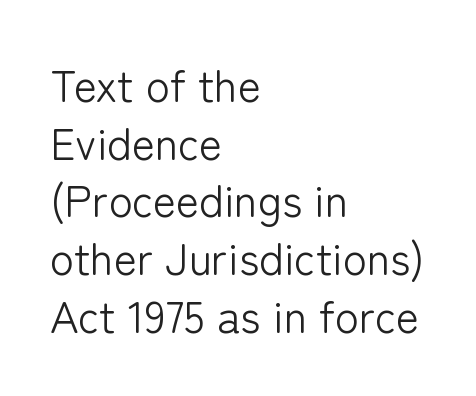
A typesetter would call this zero additional tracking. In terms of leading, this rendering sits right in the middle. The setting favours the left margin, as ordinary paragraphs usually do. Is this a fixed-width face? No — the glyphs have proportional, varying widths. A sans-serif font was chosen for this passage.
